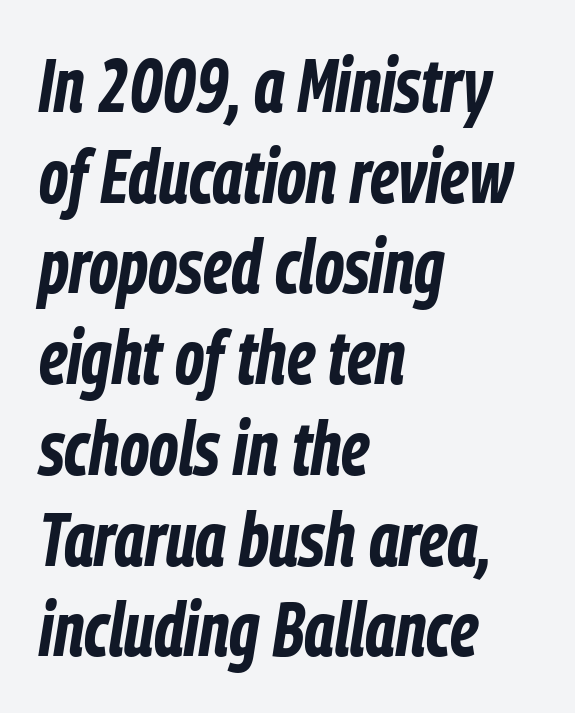
{"italic": "yes", "lean": "right", "slant_degrees": 9, "bold": "yes", "weight": "bold", "width": "condensed", "stroke_contrast": "low", "x_height": "medium", "monospaced": "no", "underline": "no", "align": "left", "line_spacing_ratio": 1.21, "letter_spacing": "normal", "letter_spacing_em": 0.0, "glyph_px": 75}
